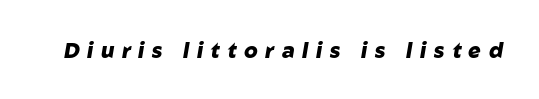
Q: Is the text bold? A: Yes.
Q: Is the text italic (slanted)? A: Yes, it leans right by about 10 degrees.
Q: Is the text underlined? A: No.
Q: Is the spacing between letters normal or unusually wide? A: Unusually wide.
